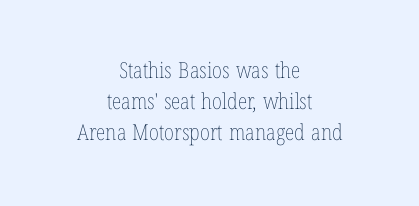
Q: Is the text bold? A: No.
Q: Is the text italic (slanted)? A: No, it is upright.
Q: Is the text underlined? A: No.
Q: How is the paragraph aligned? A: Centered.
Q: Is the spacing between letters normal or unusually wide? A: Normal.
Q: Is the spacing between lines tight, normal or loose? A: Normal.
